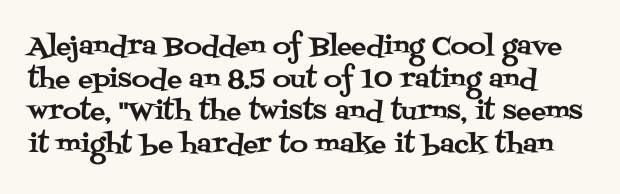
Q: Is the text italic (slanted)? A: No, it is upright.
Q: Is the text underlined? A: No.
Q: Is the spacing between letters normal or unusually wide? A: Normal.
Q: Is the spacing between lines tight, normal or loose? A: Normal.
